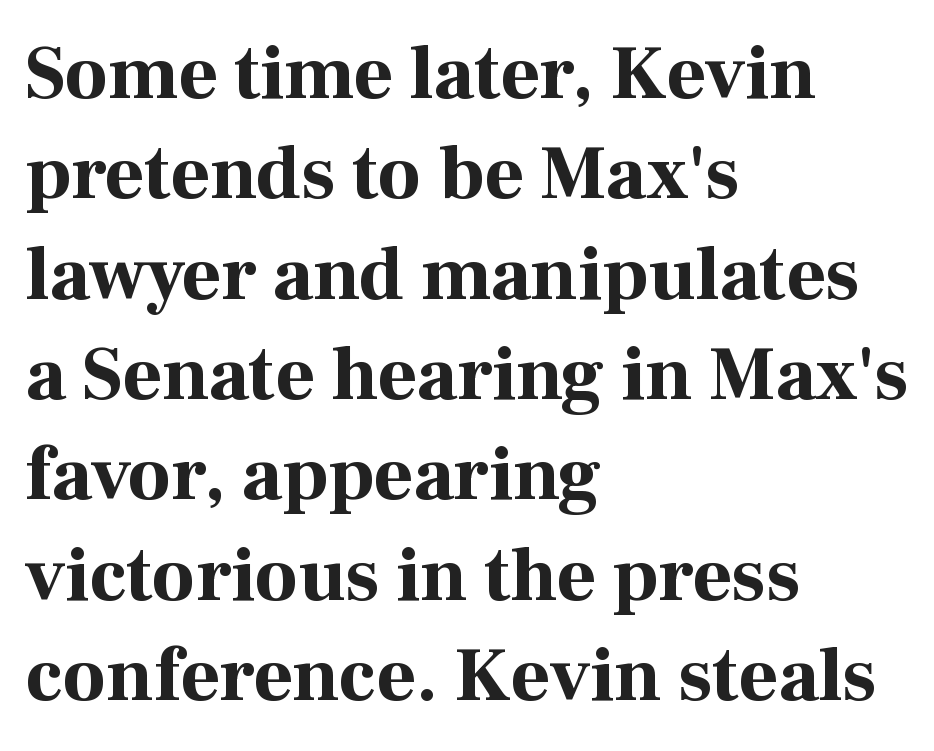
Q: Is the text bold? A: Yes.
Q: Is the text italic (slanted)? A: No, it is upright.
Q: Is the typeface a serif or a sans-serif typeface? A: Serif.
Q: Is the text underlined? A: No.
Q: How is the paragraph aligned? A: Left-aligned.
Q: Is the spacing between letters normal or unusually wide? A: Normal.
Q: Is the spacing between lines tight, normal or loose? A: Normal.
Q: Width (condensed, normal, or wide)? A: Normal.
Q: Stroke contrast? A: High.
Q: x-height? A: Medium.
Q: Monospaced? A: No.
